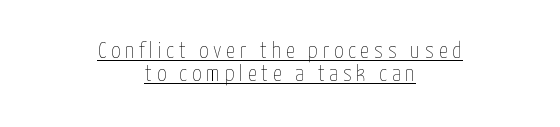
{"italic": "no", "bold": "no", "underline": "yes", "align": "center", "line_spacing": "tight", "line_spacing_ratio": 0.99, "letter_spacing": "wide", "letter_spacing_em": 0.2, "glyph_px": 23}
